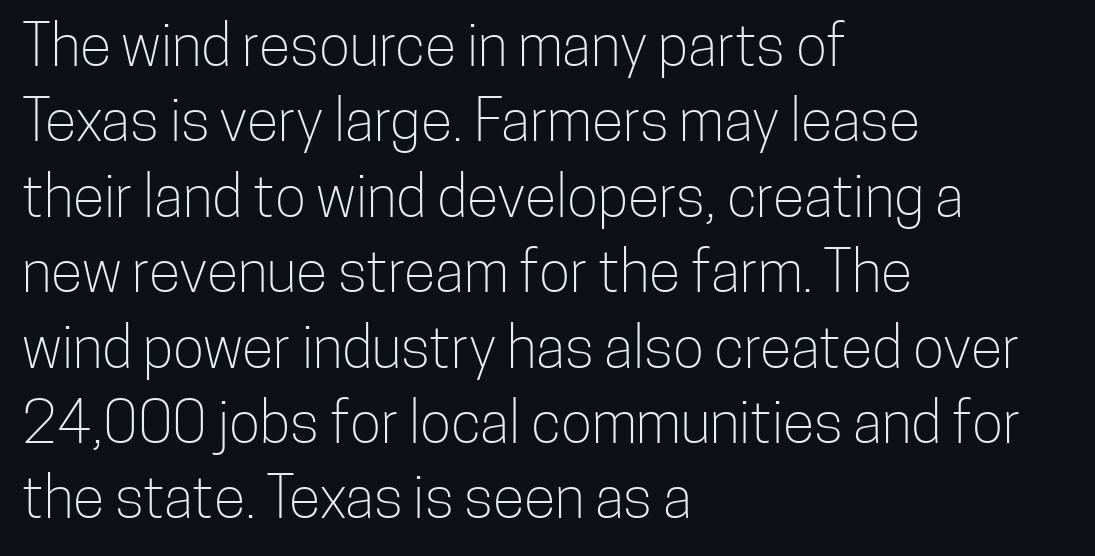
{"serif": "no", "italic": "no", "bold": "no", "weight": "light", "width": "condensed", "stroke_contrast": "low", "x_height": "medium", "monospaced": "no", "underline": "no", "align": "left", "line_spacing": "normal", "line_spacing_ratio": 1.3, "letter_spacing": "normal", "letter_spacing_em": 0.0, "glyph_px": 58}
